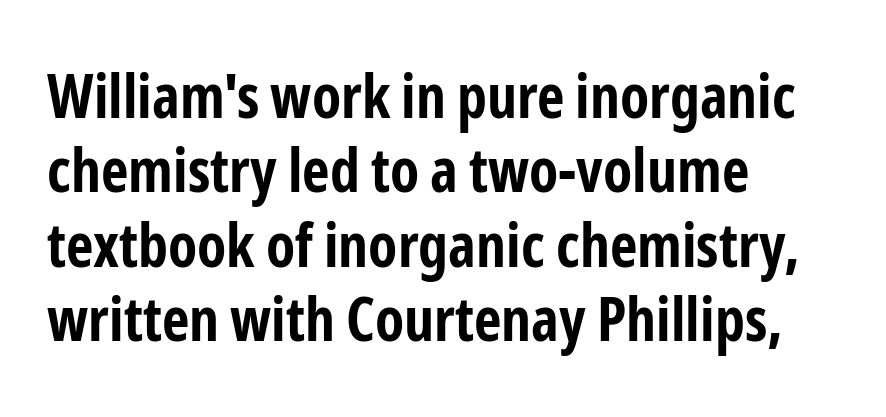
Heft: maximum for text — a bold. The passage is arranged the way most books set body copy — flush left. Observe the absence of serifs on each vertical stroke in this sample. Look at the tracking — it's just the regular setting, nothing added. Spacing verdict: proportional, widths tailored to each character.
